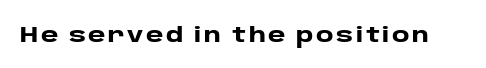
The image shows 21 px bold type, upright; set not underlined.
